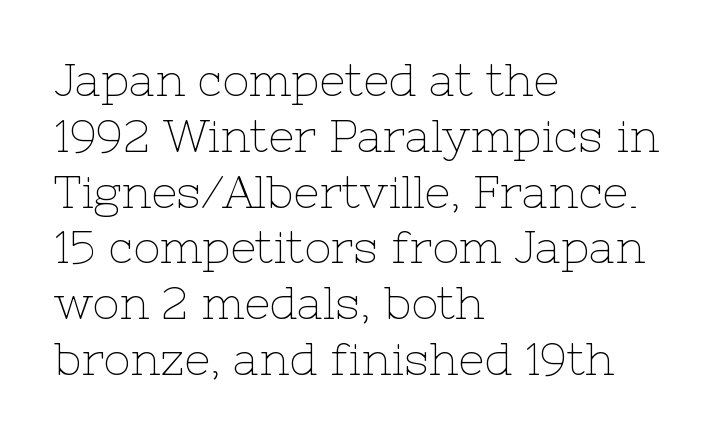
These glyphs show unthickened strokes, regular width or finer. Unlike a clean sans, this face finishes its strokes with serifs. Spacing verdict: proportional, widths tailored to each character. Letter spacing: default. Rendered with straight, roman letterforms.
